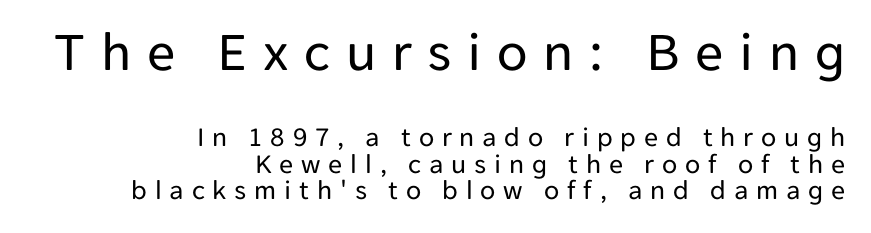
The image shows 56 px regular-weight sans-serif type, upright; set right-aligned, tight line spacing (0.95x), unusually wide letter spacing (+0.28 em), not underlined; the first (top) block is 2.0x larger; low stroke contrast and a medium x-height.
